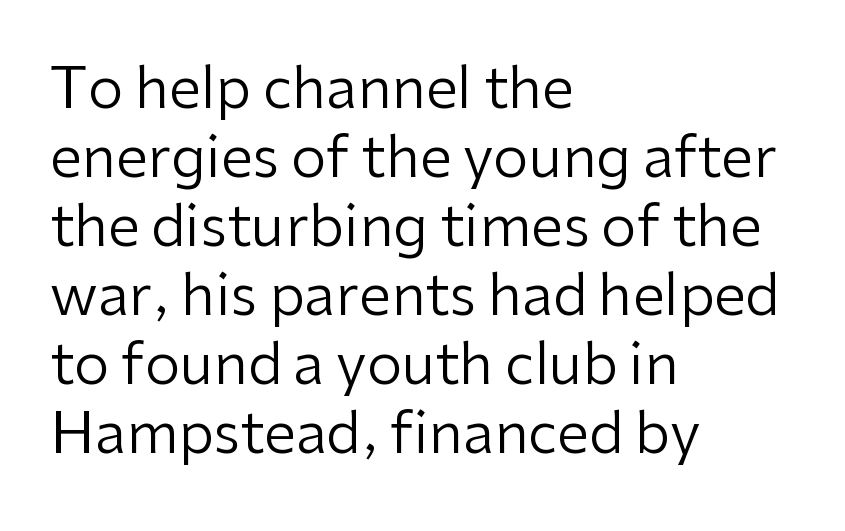
Q: Is the text bold? A: No.
Q: Is the text italic (slanted)? A: No, it is upright.
Q: Is the typeface a serif or a sans-serif typeface? A: Sans-serif.
Q: Is the text underlined? A: No.
Q: How is the paragraph aligned? A: Left-aligned.
Q: Is the spacing between letters normal or unusually wide? A: Normal.
Q: Width (condensed, normal, or wide)? A: Normal.
Q: Stroke contrast? A: Low.
Q: x-height? A: Medium.
Q: Monospaced? A: No.
